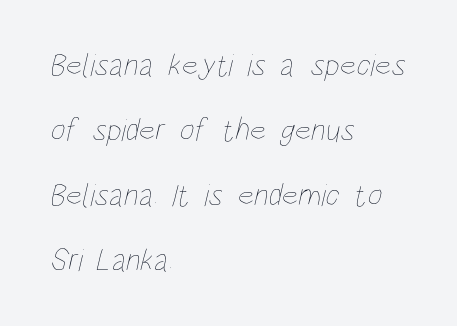
Q: Is the text bold? A: No.
Q: Is the text underlined? A: No.
Q: How is the paragraph aligned? A: Left-aligned.
Q: Is the spacing between letters normal or unusually wide? A: Normal.
Q: Is the spacing between lines tight, normal or loose? A: Loose.
Q: Width (condensed, normal, or wide)? A: Condensed.
Q: Stroke contrast? A: Low.
Q: x-height? A: Large.
Q: Monospaced? A: No.
